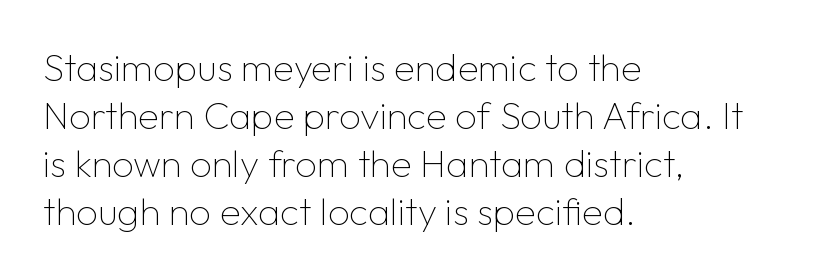
The face looks like a standard text weight, possibly lighter. What stands out about the letter spacing? Nothing — it is the standard amount. Is there any slant? The stems are plumb. Character widths vary here, with narrow letters taking less room than wide ones. Serifs: no, the terminals of the letterforms are clean.
